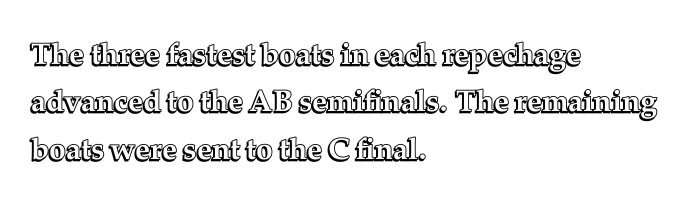
The image shows 30 px text type, upright; set left-aligned, normal line spacing (1.58x), normal letter spacing, not underlined; a medium x-height.
